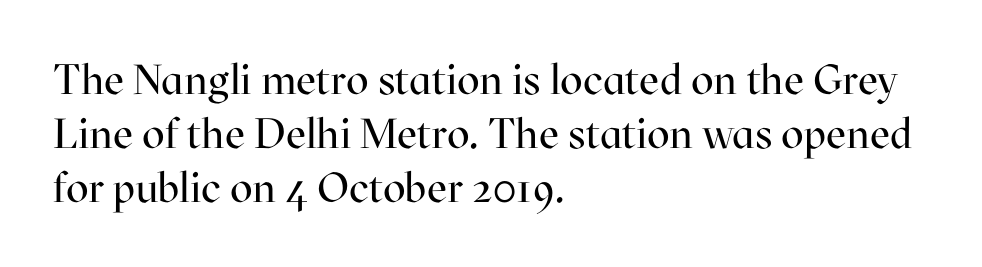
Q: Is the text bold? A: No.
Q: Is the text italic (slanted)? A: No, it is upright.
Q: Is the typeface a serif or a sans-serif typeface? A: Serif.
Q: Is the text underlined? A: No.
Q: How is the paragraph aligned? A: Left-aligned.
Q: Is the spacing between letters normal or unusually wide? A: Normal.
Q: Is the spacing between lines tight, normal or loose? A: Normal.
Q: Width (condensed, normal, or wide)? A: Normal.
Q: Stroke contrast? A: High.
Q: x-height? A: Medium.
Q: Monospaced? A: No.
